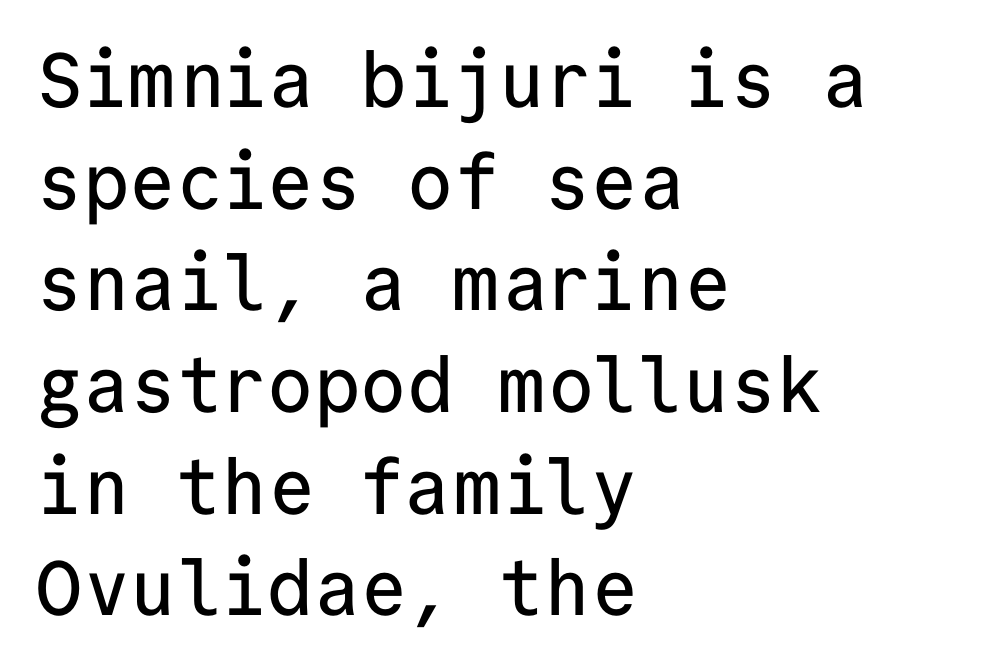
The image shows 77 px sans-serif type, upright, monospaced; set left-aligned, normal line spacing (1.32x), normal letter spacing, not underlined; low stroke contrast and a medium x-height.
